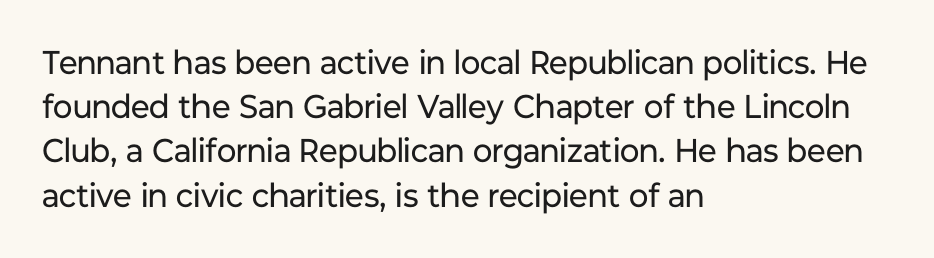
{"serif": "no", "italic": "no", "bold": "no", "weight": "regular", "width": "normal", "stroke_contrast": "low", "x_height": "medium", "monospaced": "no", "underline": "no", "align": "left", "line_spacing": "normal", "line_spacing_ratio": 1.34, "letter_spacing": "normal", "letter_spacing_em": 0.0, "glyph_px": 33}
